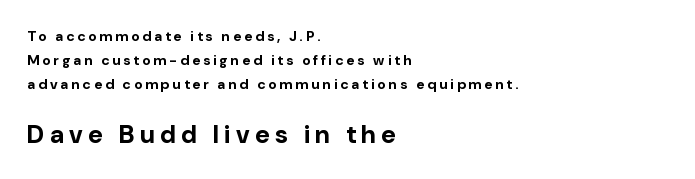
Evenly set lines give the paragraph a standard silhouette. The lines are quadded left. A typesetter would call this heavily tracked-out type. Each glyph is drawn with heavy, bold strokes. If you squint, the bottom block still reads clearly — it's the larger of the two.
